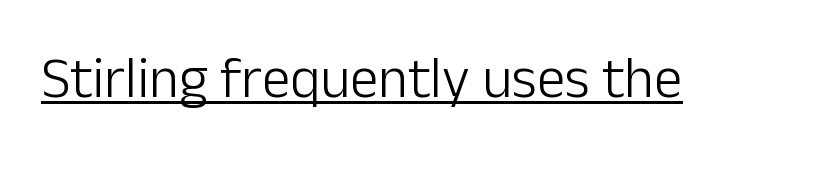
The letters advance in unequal steps, a hallmark of proportional type. To sum up the face: it is a sans, with no serifs. The letterforms sit at book weight or below. A continuous stroke trails under the words, as in a hyperlink. If you drew a line through each stem, it would be perfectly vertical. Inter-character spacing is left at the font's built-in metrics.
